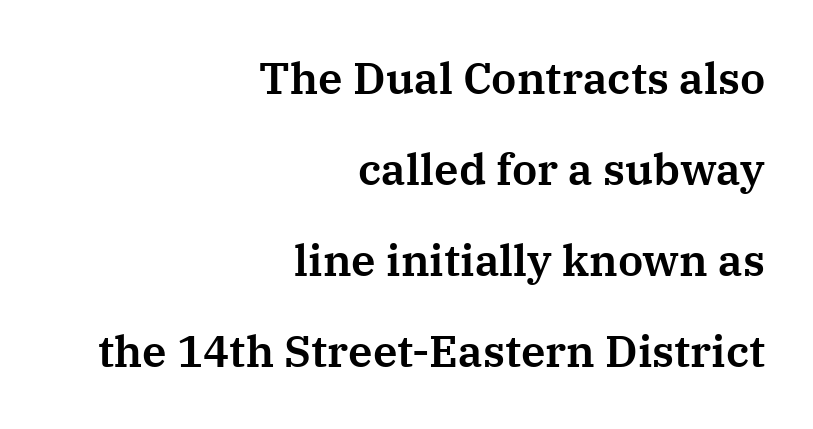
Q: Is the text italic (slanted)? A: No, it is upright.
Q: Is the typeface a serif or a sans-serif typeface? A: Serif.
Q: Is the text underlined? A: No.
Q: How is the paragraph aligned? A: Right-aligned.
Q: Is the spacing between letters normal or unusually wide? A: Normal.
Q: Is the spacing between lines tight, normal or loose? A: Loose.
Q: Width (condensed, normal, or wide)? A: Normal.
Q: Stroke contrast? A: Medium.
Q: x-height? A: Medium.
Q: Monospaced? A: No.
